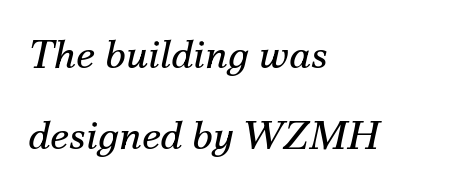
The image shows 40 px regular-weight serif type, italic (leaning right); set left-aligned, loose line spacing (2.02x), normal letter spacing, not underlined; medium stroke contrast and a small x-height.
